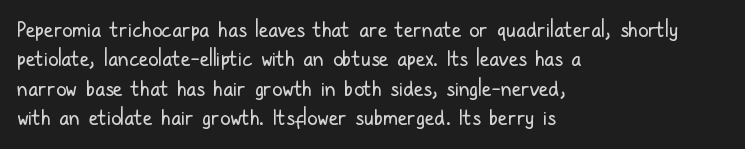
{"italic": "no", "bold": "no", "underline": "no", "align": "left", "line_spacing": "normal", "line_spacing_ratio": 1.4, "letter_spacing": "normal", "letter_spacing_em": 0.0, "glyph_px": 21}
